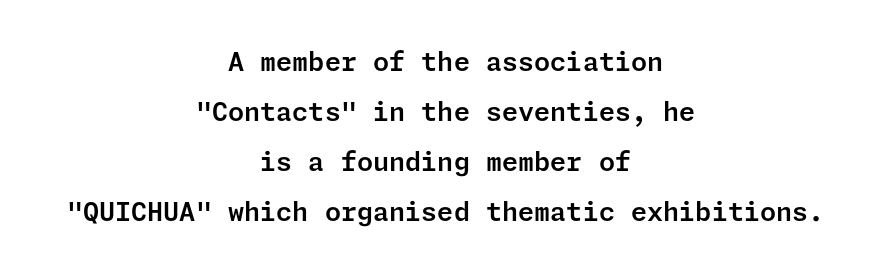
The string is rendered with underlining switched off. A great deal of white space separates one row of letters from the next. Observe the ordinary spacing: letters are neighbours, not strangers. The passage is arranged like a title page — every line centered. The letters stand upright; this is a roman face.
